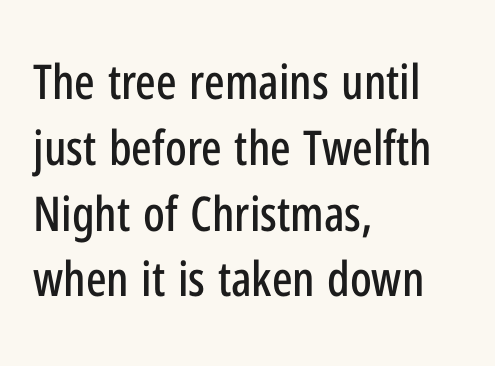
Characters remain perfectly vertical along every line. Look at the bottom of the vertical strokes: they stop flat, with no serifs. This sample keeps an unexceptional amount of space between lines. Compared with typical body copy, the letter spacing here is the same. A student would call this left alignment; a typographer would say flush left, rag right.
